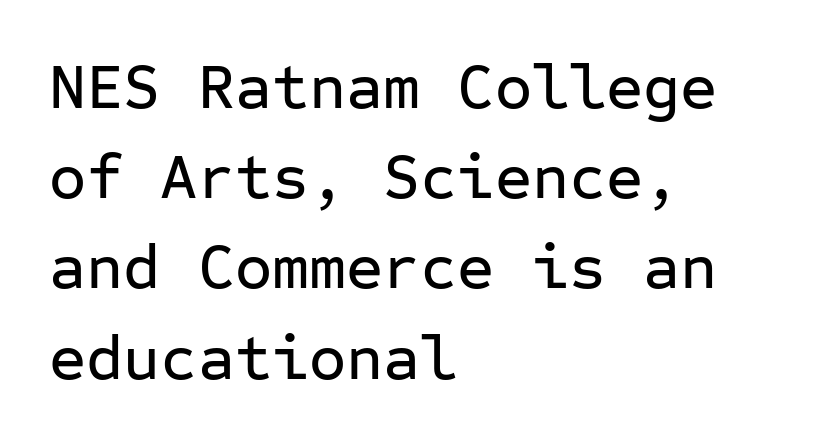
{"serif": "no", "italic": "no", "width": "normal", "stroke_contrast": "low", "x_height": "medium", "monospaced": "yes", "underline": "no", "align": "left", "line_spacing": "normal", "line_spacing_ratio": 1.41, "letter_spacing": "normal", "letter_spacing_em": 0.0, "glyph_px": 64}
